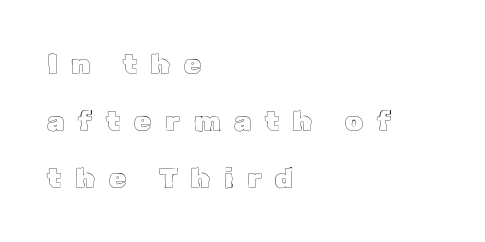
The image shows 28 px text type, upright; set left-aligned, loose line spacing (2.03x), unusually wide letter spacing (+0.49 em), not underlined; a medium x-height.
